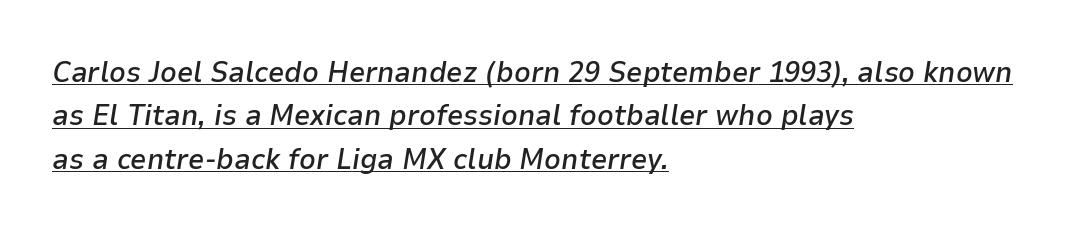
Each letter keeps its own natural width here, so spacing adapts to shape. These lines are set flush left with a ragged right edge. Honestly, the row spacing looks completely unremarkable. The sample's only ornament is a line tracing under the words.
